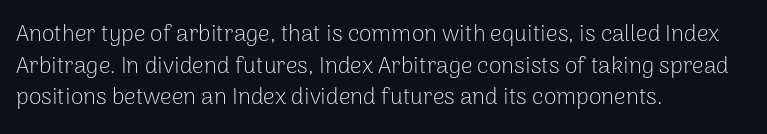
Q: Is the text bold? A: No.
Q: Is the text italic (slanted)? A: No, it is upright.
Q: Is the text underlined? A: No.
Q: How is the paragraph aligned? A: Left-aligned.
Q: Is the spacing between letters normal or unusually wide? A: Normal.
Q: Is the spacing between lines tight, normal or loose? A: Normal.
